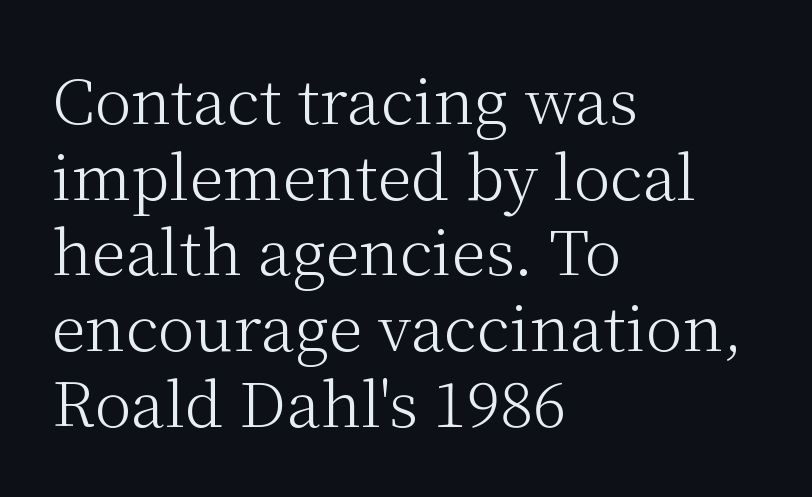
Q: Is the text bold? A: No.
Q: Is the text italic (slanted)? A: No, it is upright.
Q: Is the typeface a serif or a sans-serif typeface? A: Serif.
Q: Is the text underlined? A: No.
Q: How is the paragraph aligned? A: Left-aligned.
Q: Is the spacing between letters normal or unusually wide? A: Normal.
Q: Width (condensed, normal, or wide)? A: Normal.
Q: Stroke contrast? A: Medium.
Q: x-height? A: Medium.
Q: Monospaced? A: No.
